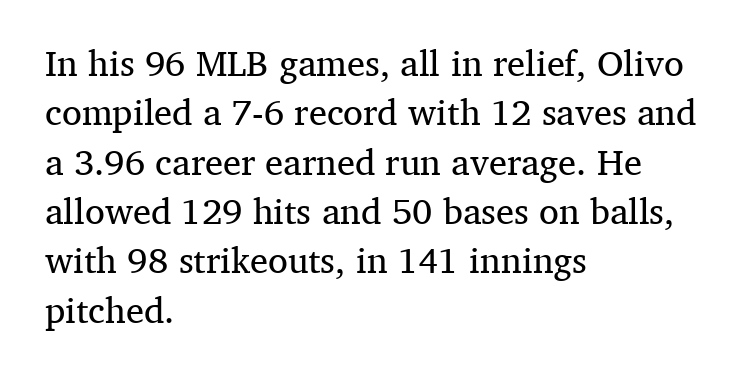
{"serif": "yes", "italic": "no", "bold": "no", "weight": "regular", "width": "normal", "stroke_contrast": "medium", "x_height": "medium", "monospaced": "no", "underline": "no", "align": "left", "line_spacing": "normal", "line_spacing_ratio": 1.37, "letter_spacing": "normal", "letter_spacing_em": 0.0, "glyph_px": 36}
